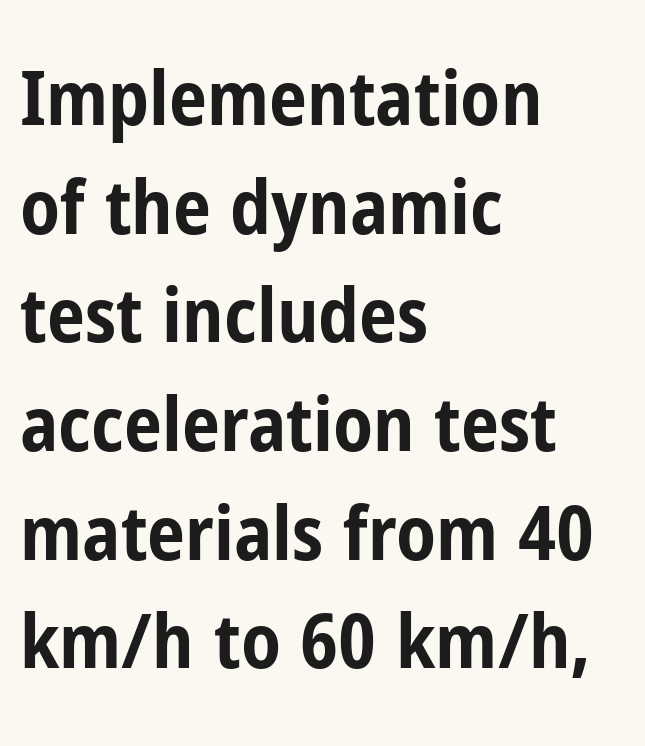
On the weight axis this lands at bold, roughly 700. Nobody drew a line under any word here. Inter-character spacing is left at the font's built-in metrics. Horizontal alignment here is leftward, the default for most running prose. Successive baselines arrive at the customary interval. Grotesque or geometric, the face here clearly has no serifs.
